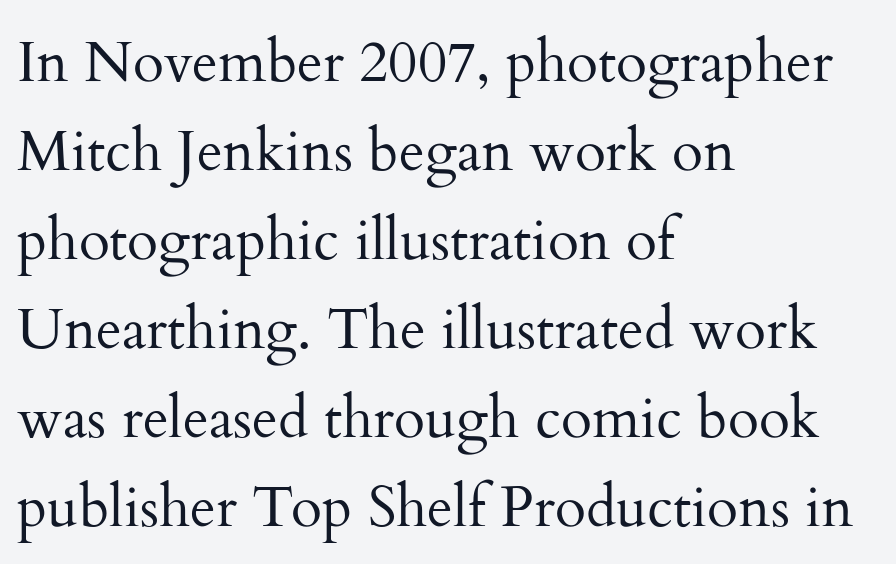
Notice how descenders clear the ascenders below comfortably — that's standard leading. Any mark beneath the type? The region is blank. The rendering anchors every line to the left-hand side. Quick note: not italic, upright. I'd call this a serif setting — the letters wear small feet. Honestly, the letter spacing is just normal — you wouldn't notice it.
